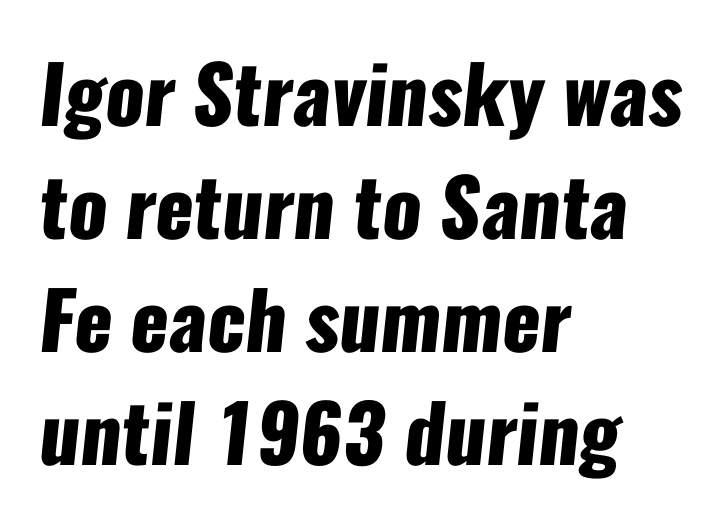
{"serif": "no", "bold": "yes", "weight": "heavy", "width": "condensed", "stroke_contrast": "low", "x_height": "medium", "monospaced": "no", "underline": "no", "align": "left", "line_spacing": "normal", "line_spacing_ratio": 1.43, "letter_spacing": "normal", "letter_spacing_em": 0.0, "glyph_px": 79}
